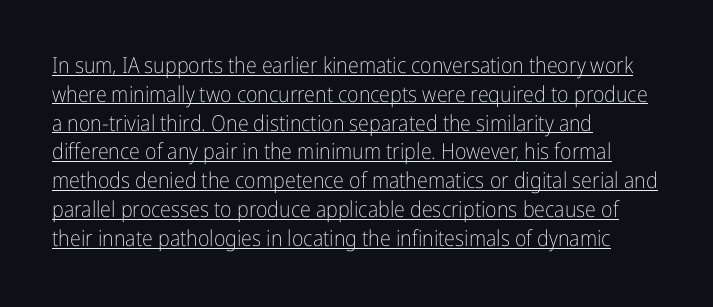
Q: Is the text bold? A: No.
Q: Is the text italic (slanted)? A: No, it is upright.
Q: Is the text underlined? A: Yes.
Q: How is the paragraph aligned? A: Left-aligned.
Q: Is the spacing between letters normal or unusually wide? A: Normal.
Q: Is the spacing between lines tight, normal or loose? A: Normal.
